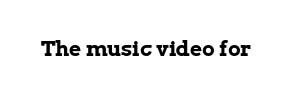
The image shows 21 px bold type, upright; set normal letter spacing, not underlined.
